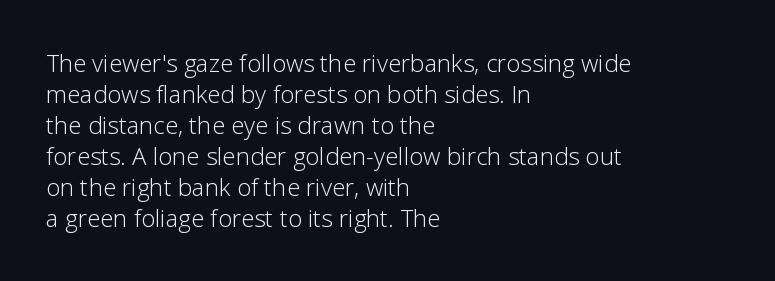
The image shows 24 px text type, upright; set left-aligned, normal line spacing (1.29x), normal letter spacing, not underlined.
